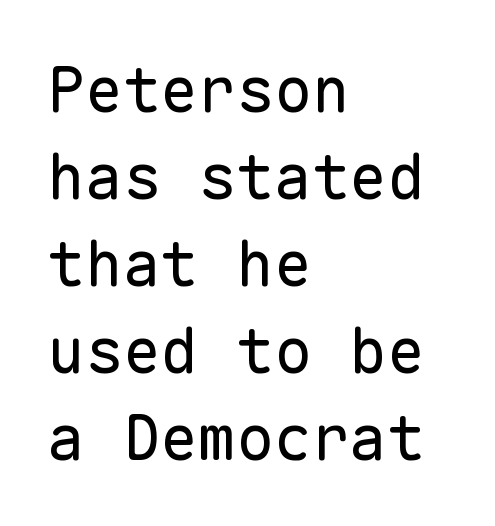
Q: Is the text bold? A: No.
Q: Is the text italic (slanted)? A: No, it is upright.
Q: Is the typeface a serif or a sans-serif typeface? A: Sans-serif.
Q: Is the text underlined? A: No.
Q: How is the paragraph aligned? A: Left-aligned.
Q: Is the spacing between letters normal or unusually wide? A: Normal.
Q: Is the spacing between lines tight, normal or loose? A: Normal.
Q: Width (condensed, normal, or wide)? A: Normal.
Q: Stroke contrast? A: Low.
Q: x-height? A: Medium.
Q: Monospaced? A: Yes.
